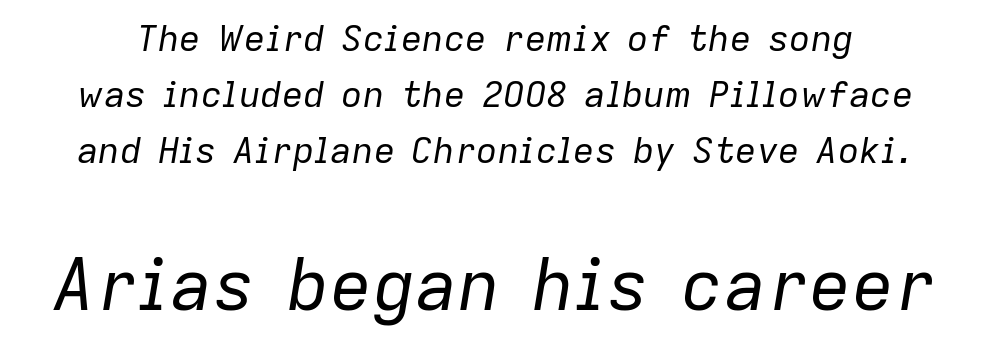
These lines were composed using italics. Small over large — that's the arrangement of the two blocks here. Character widths vary here, with narrow letters taking less room than wide ones. Glyph-to-glyph distance matches everyday printed text. Stem width sits at or under what a default text font uses.
